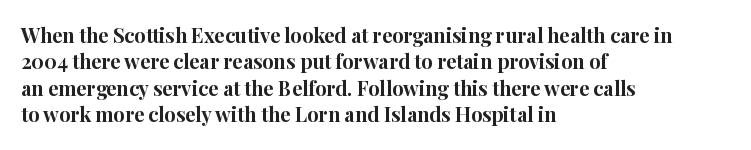
No extra tracking has been applied to these lines. The font is running at its bold setting. Students, observe: this is what conventionally led text looks like. Ascenders rise straight up at ninety degrees.
